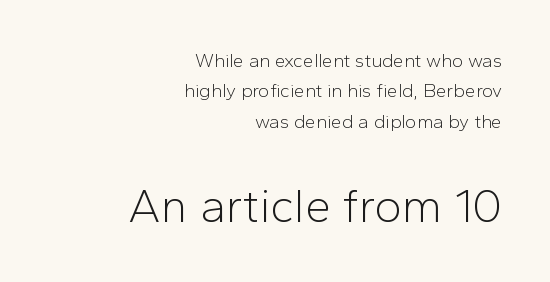
{"serif": "no", "italic": "no", "bold": "no", "weight": "light", "width": "normal", "stroke_contrast": "low", "x_height": "medium", "monospaced": "no", "underline": "no", "align": "right", "line_spacing": "normal", "line_spacing_ratio": 1.6, "letter_spacing": "normal", "letter_spacing_em": 0.0, "larger_block": "second", "size_ratio": 2.47, "glyph_px": 47}
